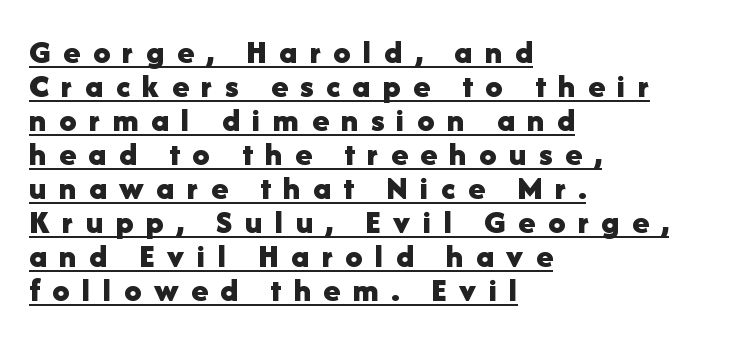
Q: Is the text bold? A: Yes.
Q: Is the text italic (slanted)? A: No, it is upright.
Q: Is the typeface a serif or a sans-serif typeface? A: Sans-serif.
Q: Is the text underlined? A: Yes.
Q: How is the paragraph aligned? A: Left-aligned.
Q: Is the spacing between letters normal or unusually wide? A: Unusually wide.
Q: Is the spacing between lines tight, normal or loose? A: Tight.
Q: Width (condensed, normal, or wide)? A: Normal.
Q: Stroke contrast? A: Low.
Q: x-height? A: Medium.
Q: Monospaced? A: No.
